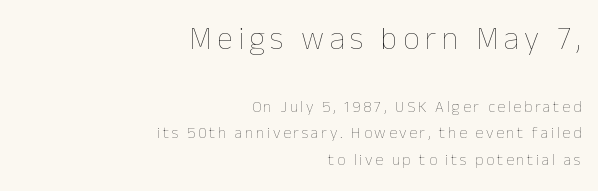
Q: Is the text bold? A: No.
Q: Is the text italic (slanted)? A: No, it is upright.
Q: Is the text underlined? A: No.
Q: How is the paragraph aligned? A: Right-aligned.
Q: Is the spacing between lines tight, normal or loose? A: Normal.
Q: Which block of text is set in a larger size, the first (top) or the second (bottom)? A: The first (top) one.
Q: Width (condensed, normal, or wide)? A: Normal.
Q: Stroke contrast? A: Low.
Q: x-height? A: Medium.
Q: Monospaced? A: No.
